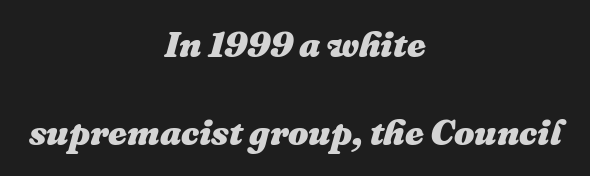
The image shows 36 px heavy type, italic (leaning right); set centered, loose line spacing (2.44x), normal letter spacing, not underlined; medium stroke contrast and a medium x-height.
